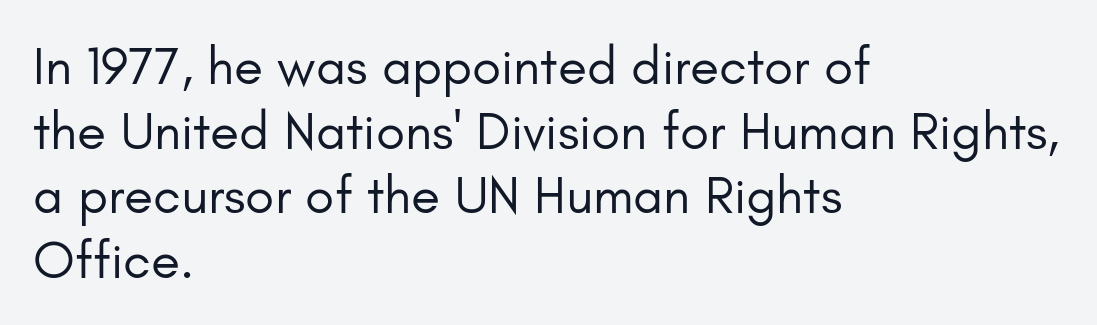
Posture: vertical. Observe the ordinary spacing: letters are neighbours, not strangers. Layout note: lines flush left. Descenders are the only things crossing below the line. You could not count columns in this text — the font is proportionally spaced.
